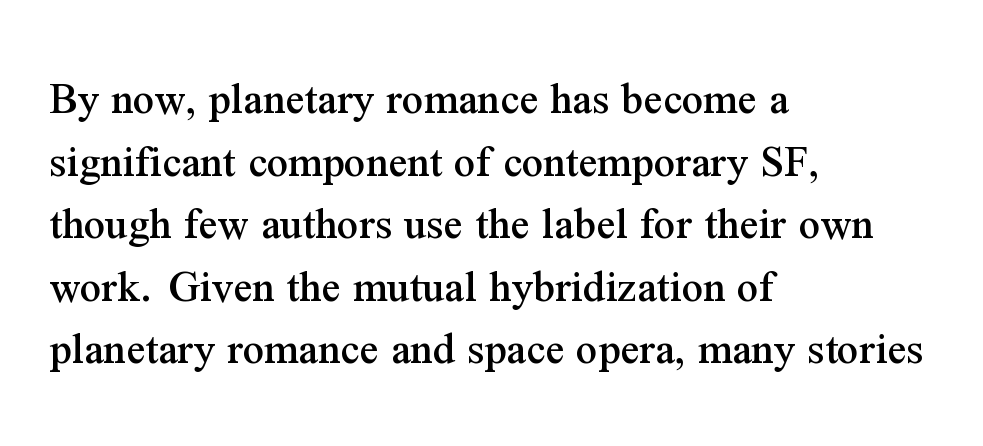
The image shows 47 px serif type, upright; set left-aligned, normal line spacing (1.33x), normal letter spacing, not underlined; medium stroke contrast and a medium x-height.
